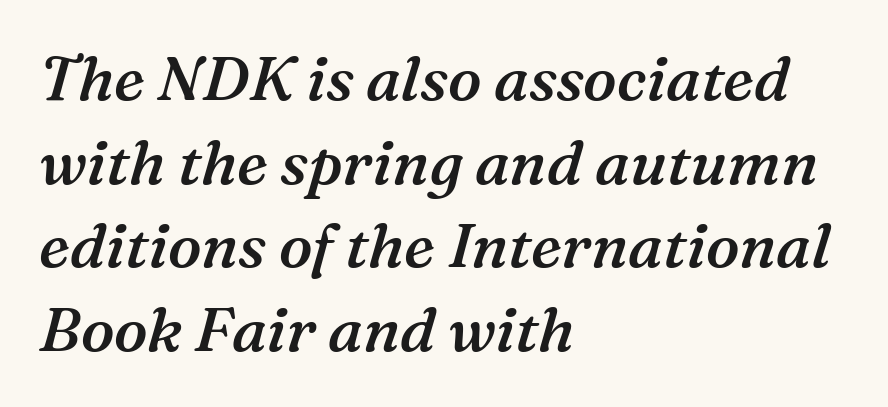
Q: Is the text bold? A: Semi-bold.
Q: Is the text italic (slanted)? A: Yes, it leans right by about 16 degrees.
Q: Is the typeface a serif or a sans-serif typeface? A: Serif.
Q: Is the text underlined? A: No.
Q: How is the paragraph aligned? A: Left-aligned.
Q: Is the spacing between letters normal or unusually wide? A: Normal.
Q: Is the spacing between lines tight, normal or loose? A: Normal.
Q: Width (condensed, normal, or wide)? A: Normal.
Q: Stroke contrast? A: Medium.
Q: x-height? A: Medium.
Q: Monospaced? A: No.
